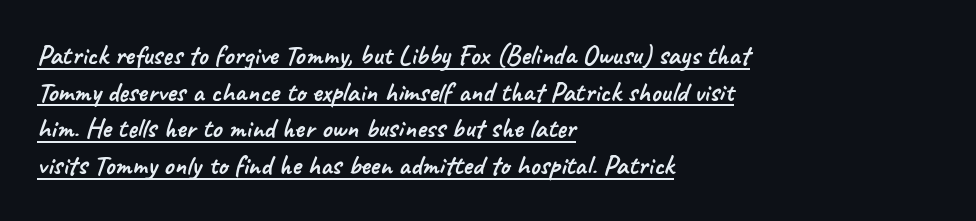
{"serif": "no", "width": "normal", "stroke_contrast": "low", "x_height": "small", "monospaced": "no", "underline": "yes", "align": "left", "line_spacing": "normal", "line_spacing_ratio": 1.31, "letter_spacing": "normal", "letter_spacing_em": 0.0, "glyph_px": 28}
